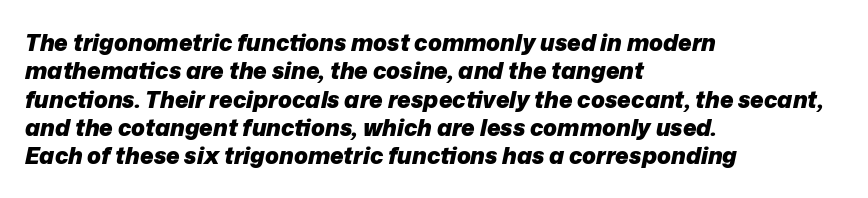
The image shows 23 px bold type, italic (leaning right); set left-aligned, line spacing 1.23x, normal letter spacing, not underlined.
